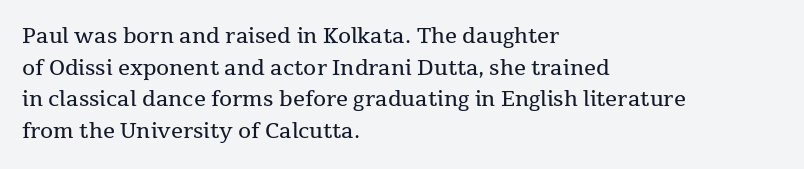
The image shows 21 px text type, upright; set left-aligned, normal line spacing (1.51x), normal letter spacing, not underlined.
